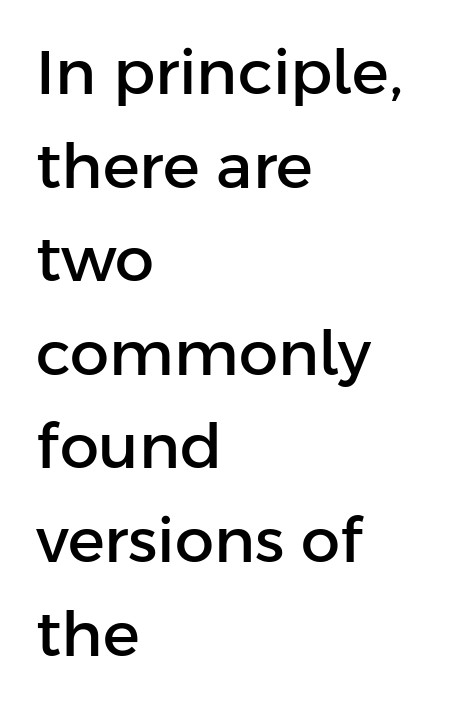
Letterform terminals end flat and unadorned throughout the passage. No italicization has been applied; the sample stays upright. Vertical spacing — default. Horizontal alignment here is leftward, the default for most running prose. Just letters on the line, the space beneath them empty. The face used here is proportionally spaced, like ordinary book or web type.
